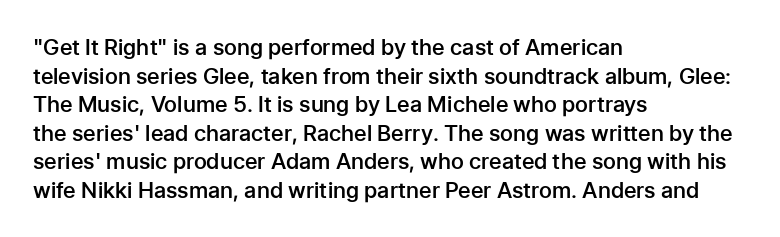
Between one letter and the next there's only the usual sliver of space. Firm but not heavy-handed strokes: this text is semibold. No italicization has been applied; the sample stays upright. Each line starts at the same left margin while the right side varies. Notice how descenders clear the ascenders below comfortably — that's standard leading.
